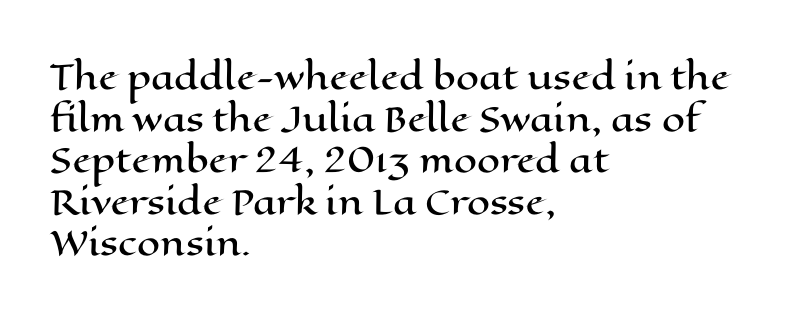
{"italic": "no", "width": "wide", "stroke_contrast": "high", "x_height": "medium", "monospaced": "no", "underline": "no", "align": "left", "line_spacing": "normal", "line_spacing_ratio": 1.26, "letter_spacing": "normal", "letter_spacing_em": 0.0, "glyph_px": 33}
